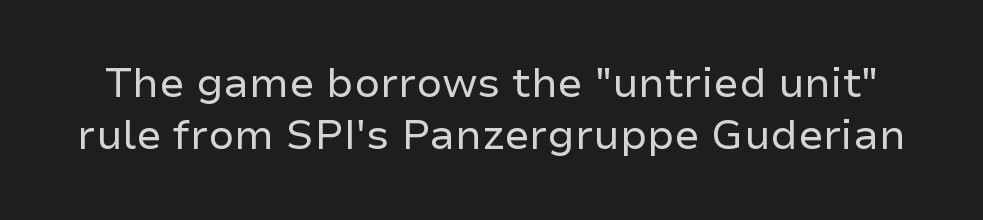
Character widths vary here, with narrow letters taking less room than wide ones. Stems here are at most as thick as an everyday book face. Style check: upright. In terms of leading, this rendering sits right in the middle. Beneath every word, the page is bare. Inter-character spacing is left at the font's built-in metrics.
